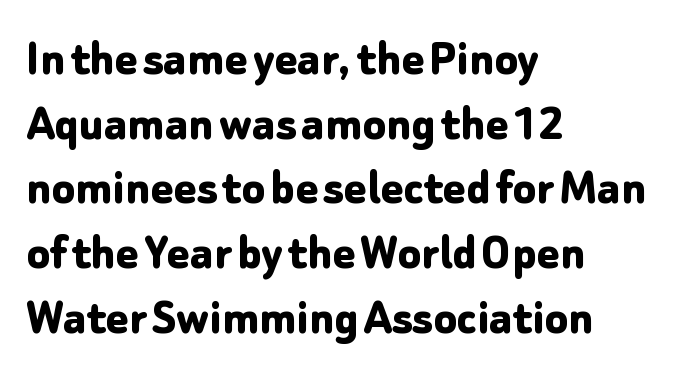
The image shows 53 px bold sans-serif type, upright; set left-aligned, line spacing 1.22x, normal letter spacing, not underlined; low stroke contrast and a medium x-height.
